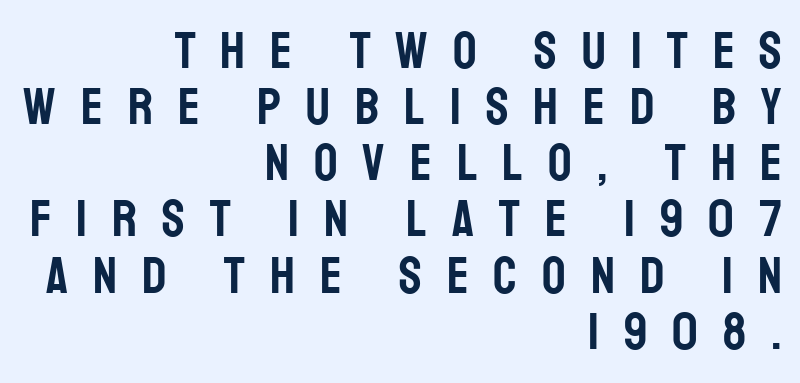
{"serif": "no", "italic": "no", "width": "condensed", "stroke_contrast": "low", "x_height": "large", "monospaced": "no", "underline": "no", "align": "right", "line_spacing": "tight", "line_spacing_ratio": 1.08, "letter_spacing": "wide", "letter_spacing_em": 0.48, "glyph_px": 52}
